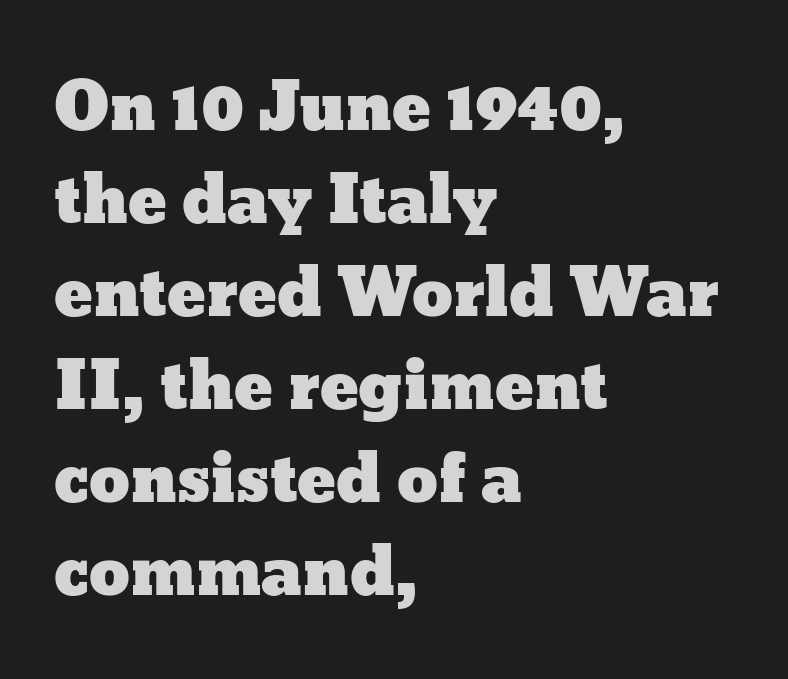
Q: Is the text italic (slanted)? A: No, it is upright.
Q: Is the text underlined? A: No.
Q: How is the paragraph aligned? A: Left-aligned.
Q: Is the spacing between letters normal or unusually wide? A: Normal.
Q: Is the spacing between lines tight, normal or loose? A: Normal.
Q: Width (condensed, normal, or wide)? A: Wide.
Q: Stroke contrast? A: Low.
Q: x-height? A: Medium.
Q: Monospaced? A: No.
